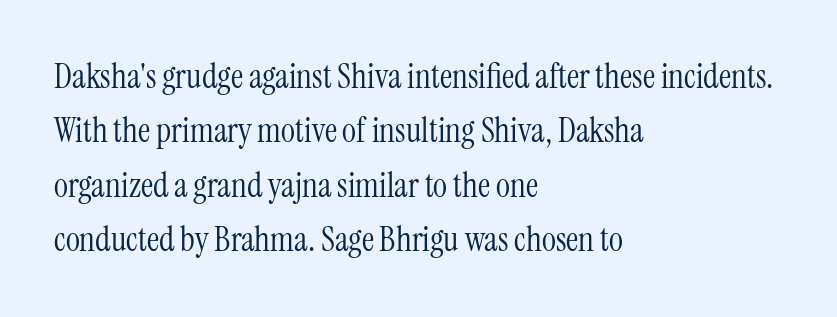
{"serif": "yes", "italic": "no", "bold": "no", "weight": "light", "width": "condensed", "stroke_contrast": "medium", "x_height": "medium", "monospaced": "no", "underline": "no", "align": "left", "line_spacing": "normal", "line_spacing_ratio": 1.6, "letter_spacing": "normal", "letter_spacing_em": 0.0, "glyph_px": 34}
